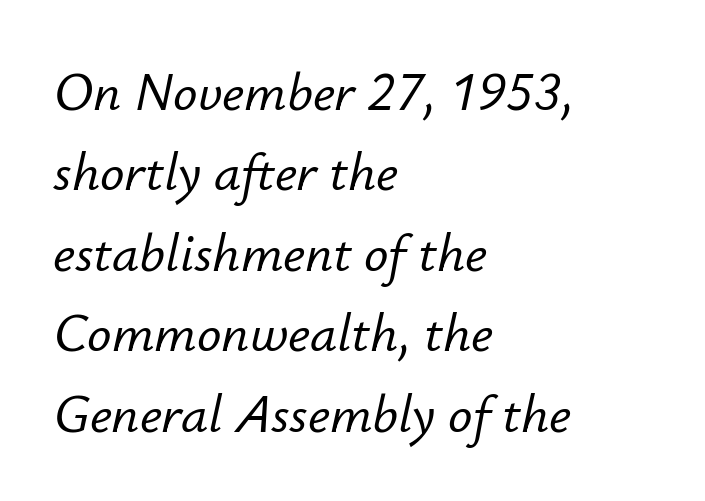
Q: Is the text italic (slanted)? A: Yes, it leans right by about 12 degrees.
Q: Is the text underlined? A: No.
Q: How is the paragraph aligned? A: Left-aligned.
Q: Is the spacing between letters normal or unusually wide? A: Normal.
Q: Is the spacing between lines tight, normal or loose? A: Normal.
Q: Width (condensed, normal, or wide)? A: Normal.
Q: Stroke contrast? A: Low.
Q: x-height? A: Small.
Q: Monospaced? A: No.
